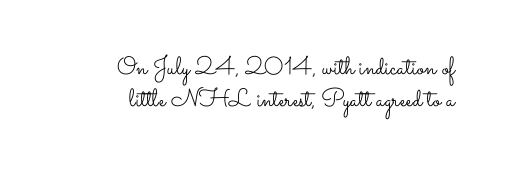
{"bold": "no", "underline": "no", "align": "right", "line_spacing": "normal", "line_spacing_ratio": 1.28, "letter_spacing": "normal", "letter_spacing_em": 0.0, "glyph_px": 25}
